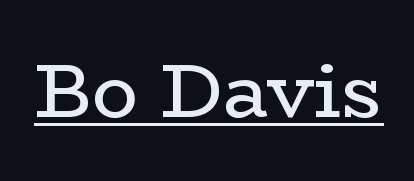
{"serif": "yes", "italic": "no", "bold": "no", "weight": "regular", "width": "wide", "stroke_contrast": "low", "x_height": "medium", "monospaced": "no", "underline": "yes", "letter_spacing": "normal", "letter_spacing_em": 0.0, "glyph_px": 76}
